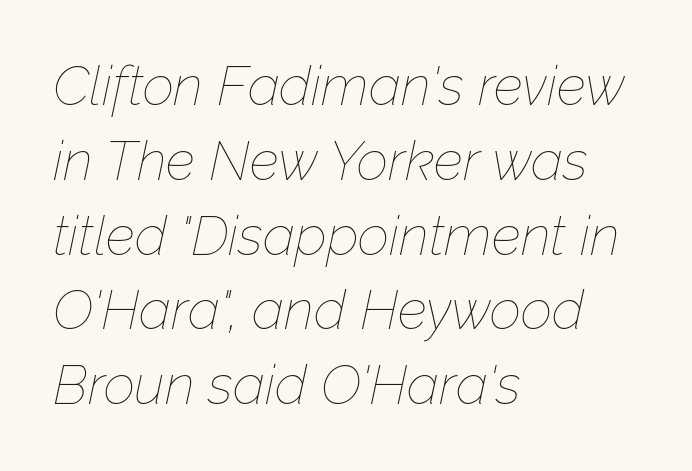
Q: Is the text bold? A: No.
Q: Is the text italic (slanted)? A: Yes, it leans right by about 12 degrees.
Q: Is the text underlined? A: No.
Q: How is the paragraph aligned? A: Left-aligned.
Q: Is the spacing between letters normal or unusually wide? A: Normal.
Q: Is the spacing between lines tight, normal or loose? A: Normal.
Q: Width (condensed, normal, or wide)? A: Normal.
Q: Stroke contrast? A: Low.
Q: x-height? A: Medium.
Q: Monospaced? A: No.
